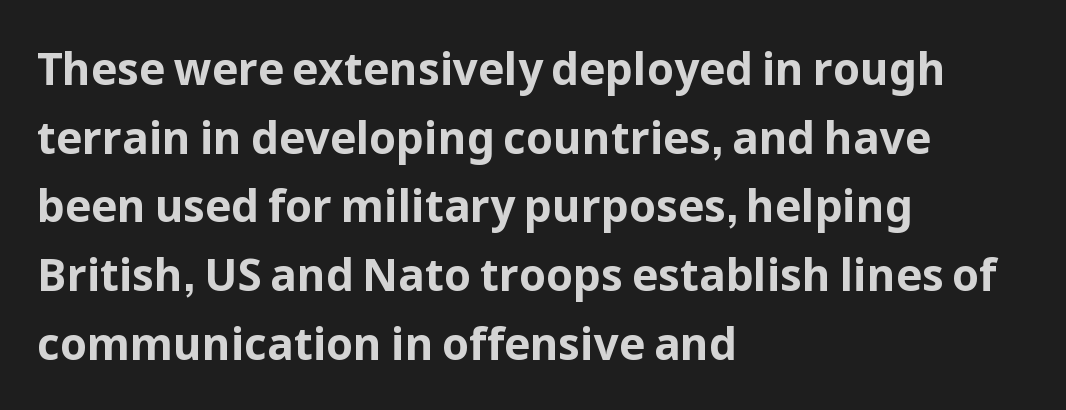
{"serif": "no", "italic": "no", "bold": "yes", "weight": "bold", "width": "normal", "stroke_contrast": "low", "x_height": "medium", "monospaced": "no", "underline": "no", "align": "left", "line_spacing": "normal", "line_spacing_ratio": 1.56, "letter_spacing": "normal", "letter_spacing_em": 0.0, "glyph_px": 44}
